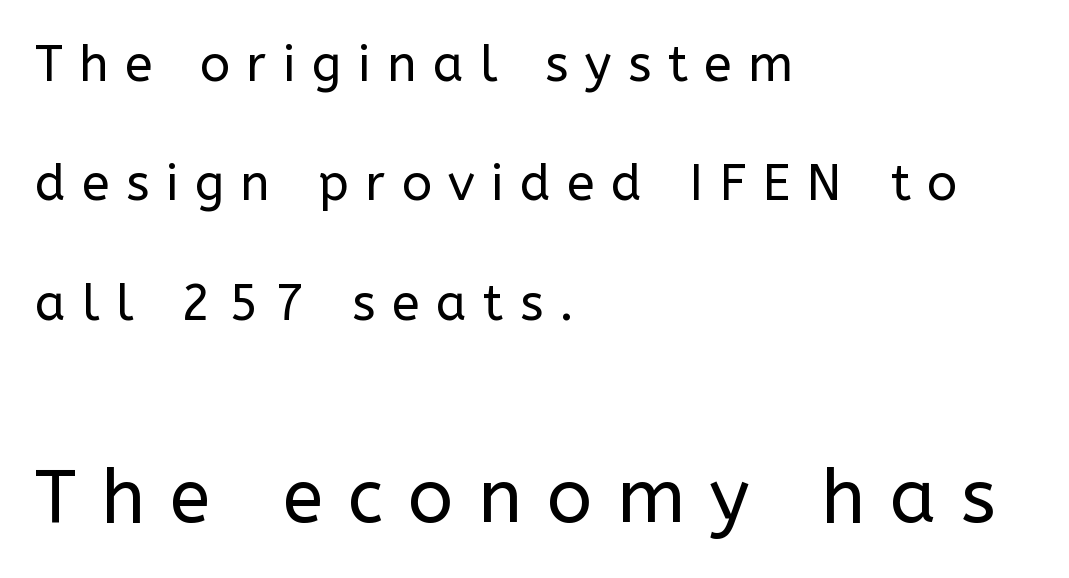
{"serif": "no", "italic": "no", "bold": "no", "weight": "regular", "width": "normal", "stroke_contrast": "low", "x_height": "medium", "monospaced": "no", "underline": "no", "align": "left", "line_spacing": "loose", "line_spacing_ratio": 2.39, "letter_spacing": "wide", "letter_spacing_em": 0.33, "larger_block": "second", "size_ratio": 1.5, "glyph_px": 75}
